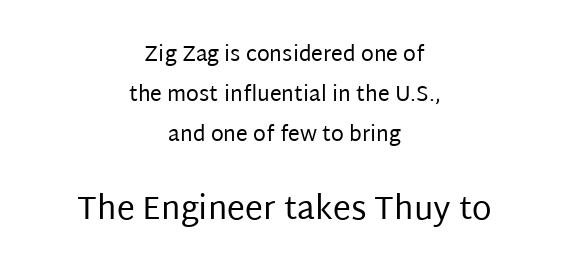
The image shows 32 px regular-weight sans-serif type, upright; set centered, loose line spacing (1.91x), normal letter spacing, not underlined; the second (bottom) block is 1.52x larger; low stroke contrast and a large x-height.
